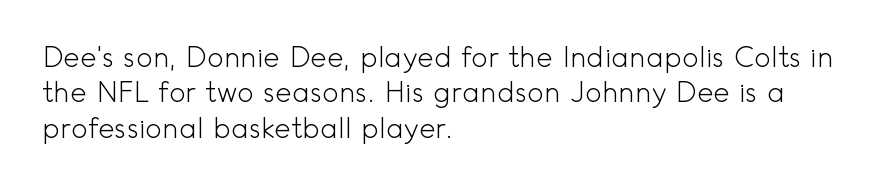
Q: Is the text bold? A: No.
Q: Is the text italic (slanted)? A: No, it is upright.
Q: Is the typeface a serif or a sans-serif typeface? A: Sans-serif.
Q: Is the text underlined? A: No.
Q: How is the paragraph aligned? A: Left-aligned.
Q: Is the spacing between letters normal or unusually wide? A: Normal.
Q: Is the spacing between lines tight, normal or loose? A: Normal.
Q: Width (condensed, normal, or wide)? A: Normal.
Q: x-height? A: Small.
Q: Monospaced? A: No.
